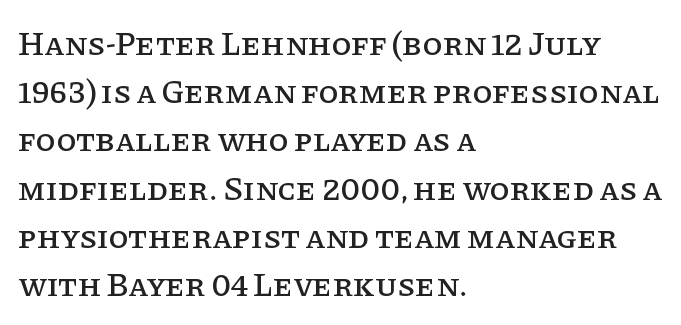
The image shows 33 px serif type, upright; set left-aligned, normal line spacing (1.46x), normal letter spacing, not underlined; low stroke contrast and a large x-height.
